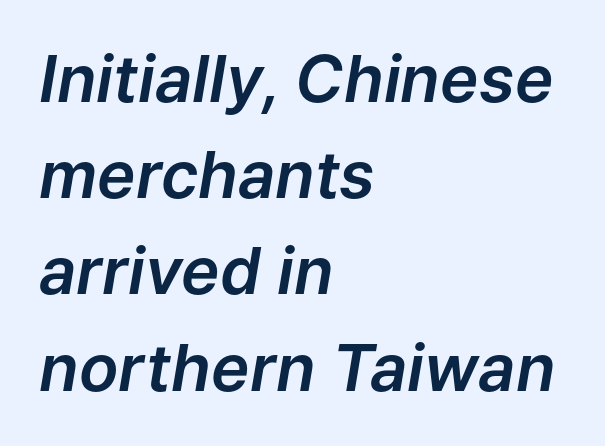
The image shows 65 px text type, italic (leaning right); set left-aligned, normal line spacing (1.48x), normal letter spacing, not underlined; low stroke contrast and a medium x-height.
